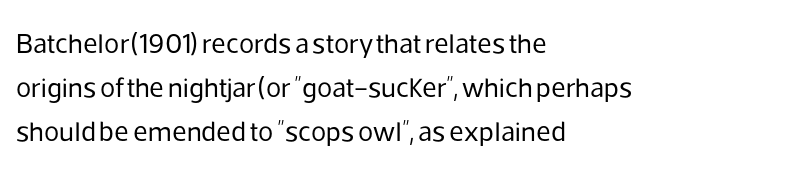
Unlike a traditional serif, this face leaves its strokes unadorned. Leftover space on each line is placed entirely after the last word. Is this a fixed-width face? No — the glyphs have proportional, varying widths. Has an underline been added? It has not. Style check: upright. Each stroke keeps to a modest, everyday thickness or less.
